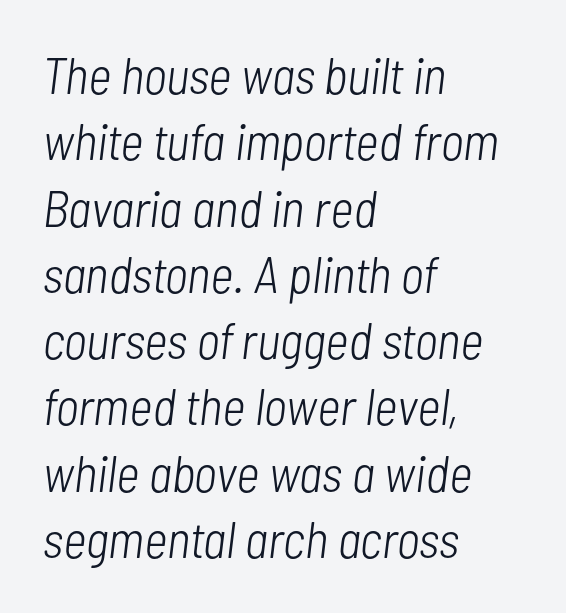
Each row of text sits above clean, open space. Note the varied advance widths — an 'i' is clearly narrower than an 'm'. Evenly set lines give the paragraph a standard silhouette. Tall strokes in this sample are angled rather than plumb. This is not heavy type; no bold has been used.
